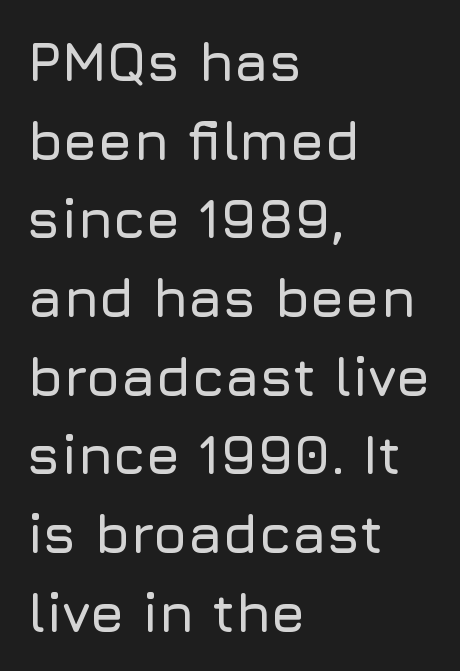
The image shows 55 px sans-serif type, upright; set left-aligned, normal line spacing (1.43x), normal letter spacing, not underlined; low stroke contrast and a medium x-height.
